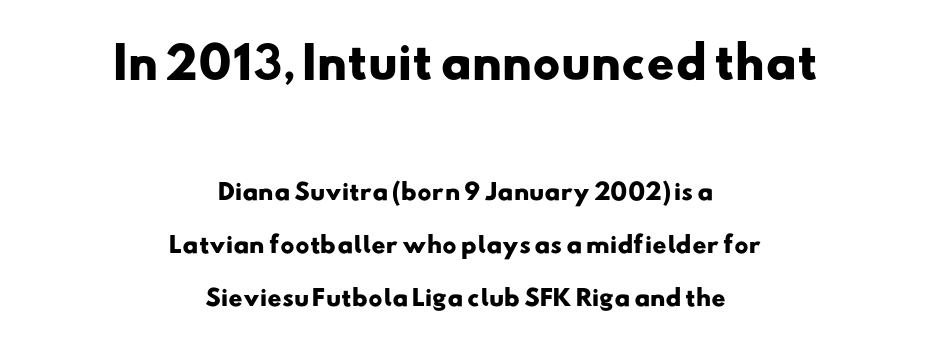
{"serif": "no", "bold": "yes", "weight": "heavy", "width": "wide", "stroke_contrast": "low", "x_height": "small", "monospaced": "no", "underline": "no", "align": "center", "line_spacing": "loose", "line_spacing_ratio": 2.41, "letter_spacing": "normal", "letter_spacing_em": 0.0, "larger_block": "first", "size_ratio": 1.95, "glyph_px": 43}
